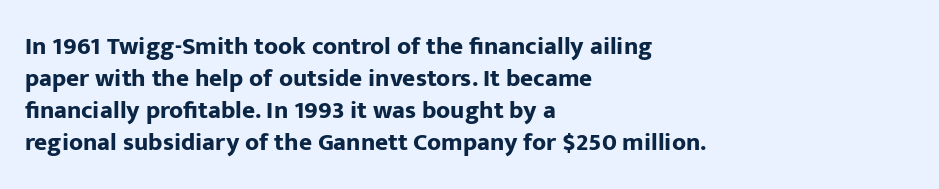
The image shows 25 px bold type, upright; set left-aligned, normal line spacing (1.28x), normal letter spacing, not underlined.
